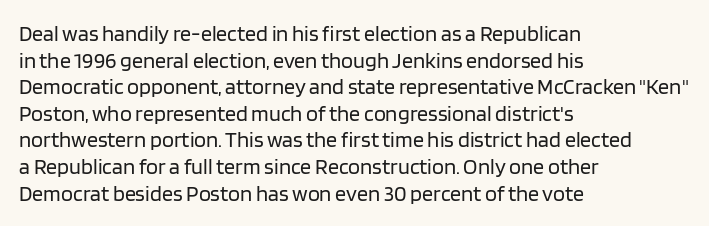
The image shows 22 px text type, upright; set left-aligned, line spacing 1.21x, normal letter spacing, not underlined.
